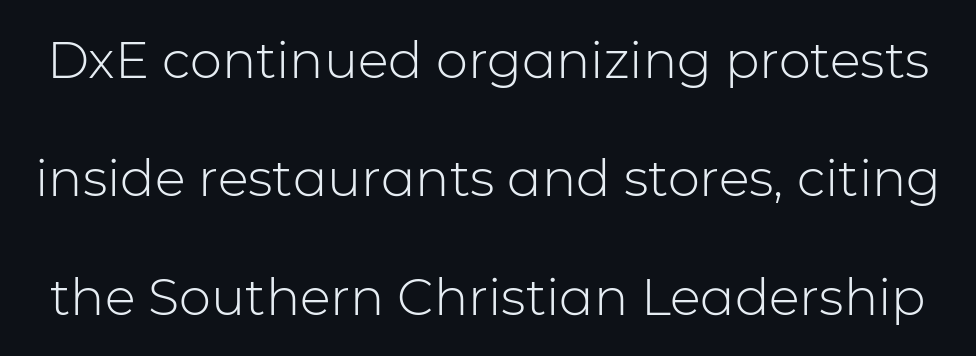
{"serif": "no", "italic": "no", "bold": "no", "weight": "light", "width": "normal", "stroke_contrast": "low", "x_height": "medium", "monospaced": "no", "underline": "no", "line_spacing": "loose", "line_spacing_ratio": 2.32, "letter_spacing": "normal", "letter_spacing_em": 0.0, "glyph_px": 51}
